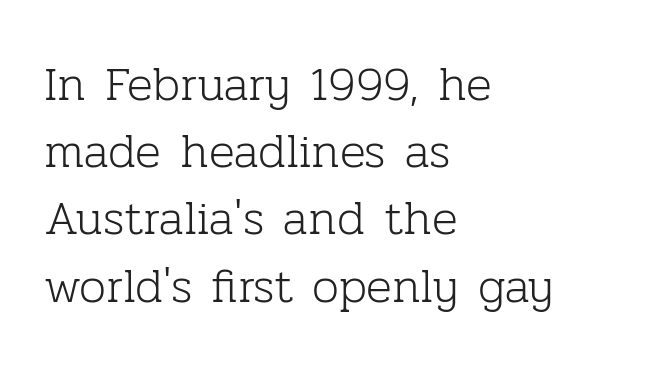
Q: Is the text bold? A: No.
Q: Is the text italic (slanted)? A: No, it is upright.
Q: Is the typeface a serif or a sans-serif typeface? A: Serif.
Q: Is the text underlined? A: No.
Q: How is the paragraph aligned? A: Left-aligned.
Q: Is the spacing between letters normal or unusually wide? A: Normal.
Q: Is the spacing between lines tight, normal or loose? A: Normal.
Q: Width (condensed, normal, or wide)? A: Normal.
Q: Stroke contrast? A: Low.
Q: x-height? A: Medium.
Q: Monospaced? A: No.
